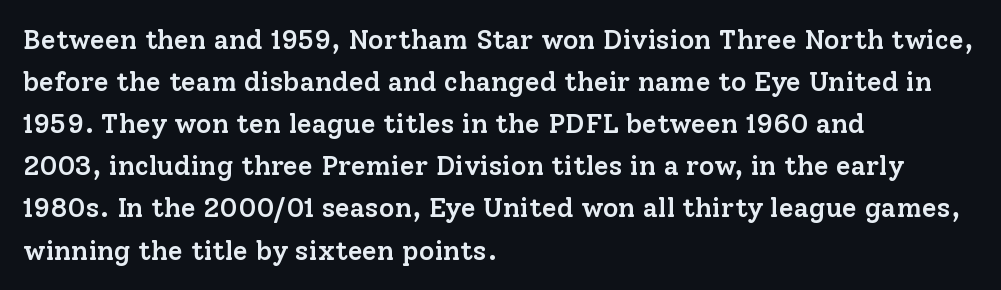
The image shows 27 px text type, upright; set left-aligned, normal line spacing (1.56x), normal letter spacing, not underlined.
